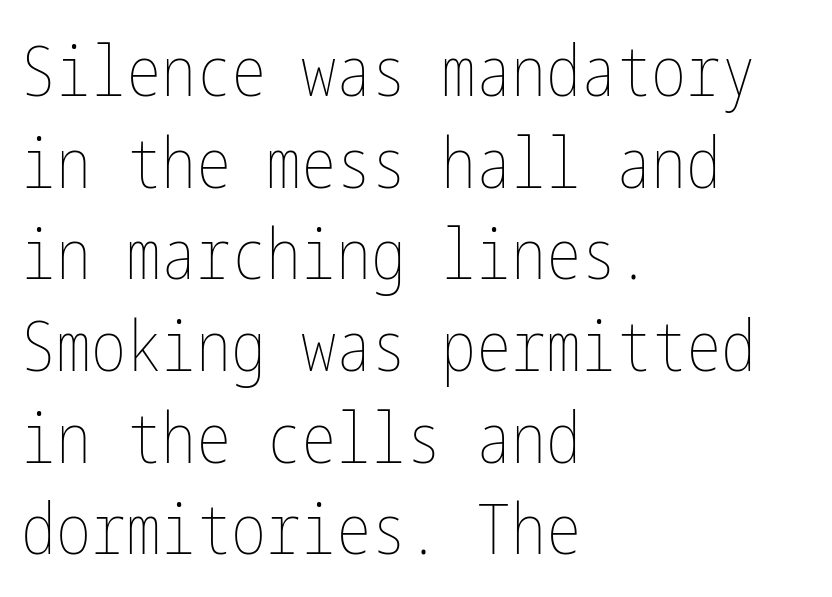
Honestly, there is no underline to notice here at all. The typeface has the unassuming heft of standard copy or less. The letters sit at their default tracking, neither squeezed nor spread. No italicization has been applied; the sample stays upright. The line-height multiplier appears to be the usual default. This sample is left-justified, so line endings fall wherever the words run out.
